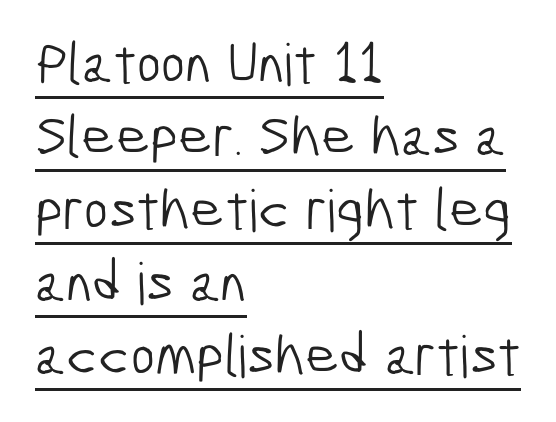
Q: Is the text bold? A: No.
Q: Is the typeface a serif or a sans-serif typeface? A: Sans-serif.
Q: Is the text underlined? A: Yes.
Q: How is the paragraph aligned? A: Left-aligned.
Q: Is the spacing between letters normal or unusually wide? A: Normal.
Q: Is the spacing between lines tight, normal or loose? A: Normal.
Q: Width (condensed, normal, or wide)? A: Condensed.
Q: Stroke contrast? A: Low.
Q: x-height? A: Medium.
Q: Monospaced? A: No.
